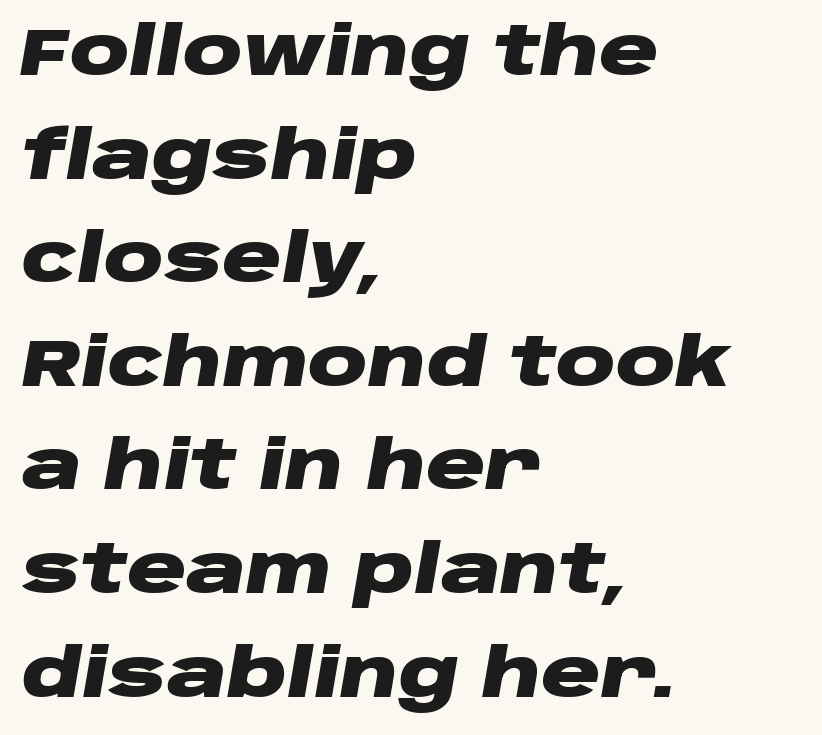
Do the characters align in a grid? No, the font is proportional. The strokes are fattened all the way to bold. The designer left line spacing at the default. The specimen reads as italic at a glance. Compared with a centered layout, this one pins lines to the left instead.
